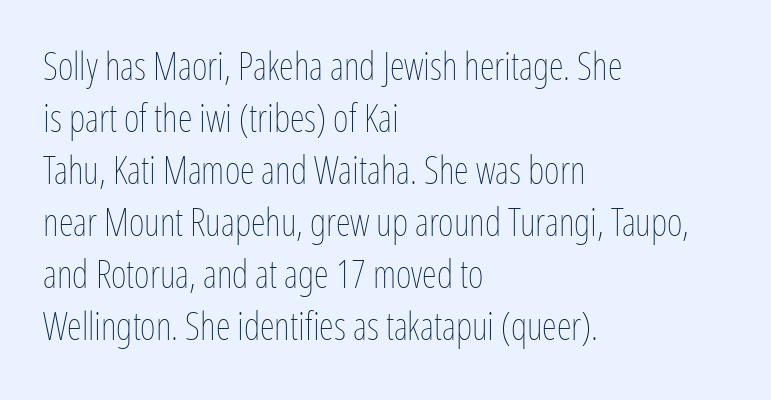
Weight: not bold — regular or lighter. The words here are not underlined. A typesetter would call this zero additional tracking. Rows of type keep a routine distance in the vertical direction. Do the letters lean? They stand straight. Teacher's note: observe the even left margin — that is flush-left alignment.
